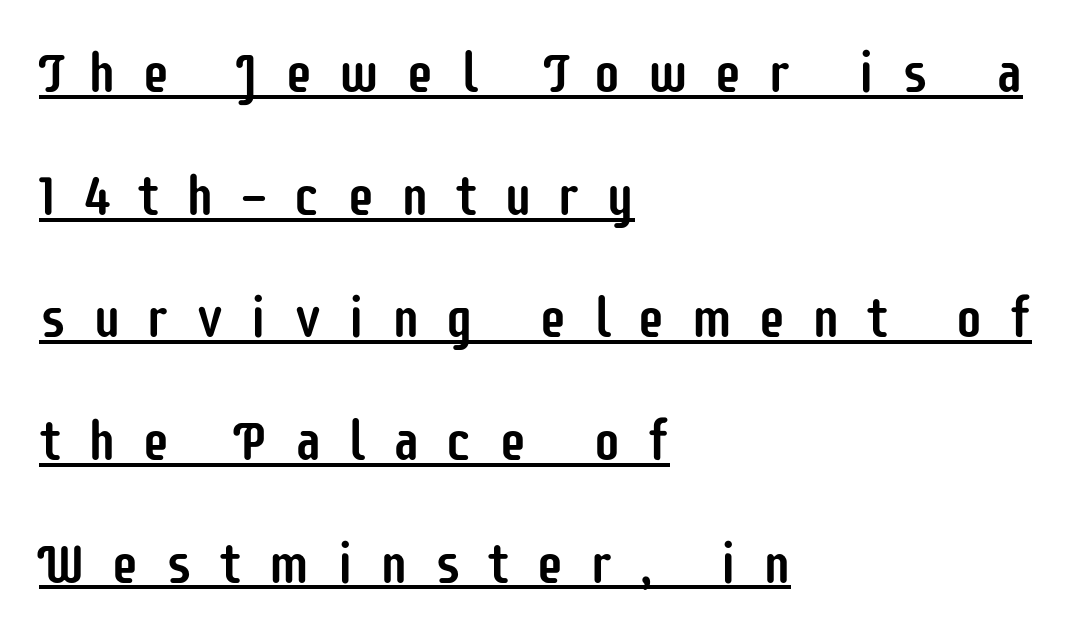
Q: Is the text italic (slanted)? A: No, it is upright.
Q: Is the typeface a serif or a sans-serif typeface? A: Sans-serif.
Q: Is the text underlined? A: Yes.
Q: How is the paragraph aligned? A: Left-aligned.
Q: Is the spacing between letters normal or unusually wide? A: Unusually wide.
Q: Is the spacing between lines tight, normal or loose? A: Loose.
Q: Width (condensed, normal, or wide)? A: Condensed.
Q: Stroke contrast? A: Low.
Q: x-height? A: Large.
Q: Monospaced? A: No.
